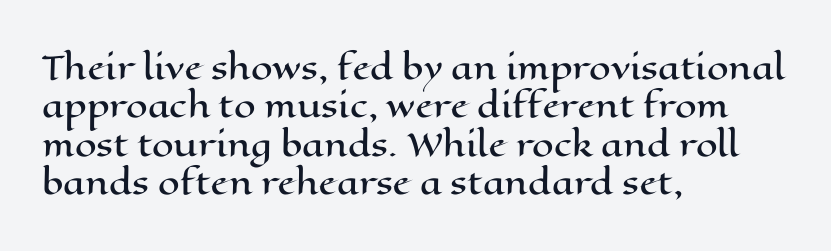
The image shows 31 px wide type, upright; set left-aligned, line spacing 1.24x, normal letter spacing, not underlined; high stroke contrast and a medium x-height.
